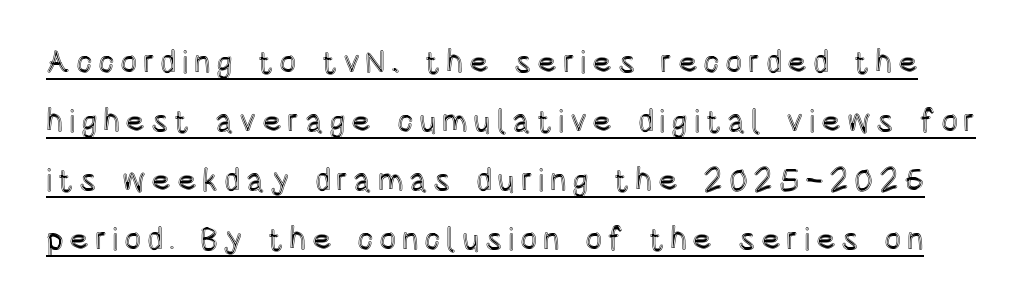
The image shows 32 px condensed type, upright; set line spacing 1.84x, underlined; a large x-height.
